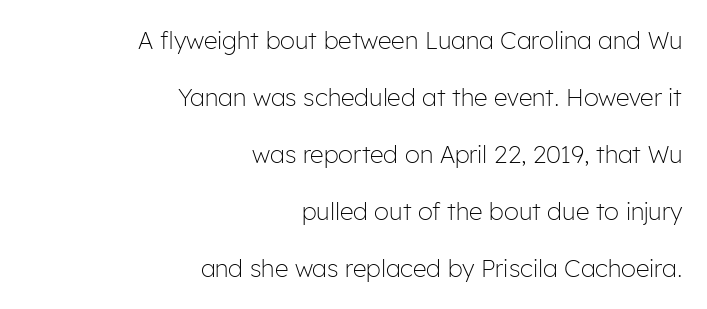
No word sits above an underline. The letterforms sit at book weight or below. The setting favours the right margin, as signatures and pull-quotes sometimes do. Notice the wide empty band between every row — that's loose leading. The rendering keeps characters at their native spacing. The axis of the letterforms is exactly vertical.
